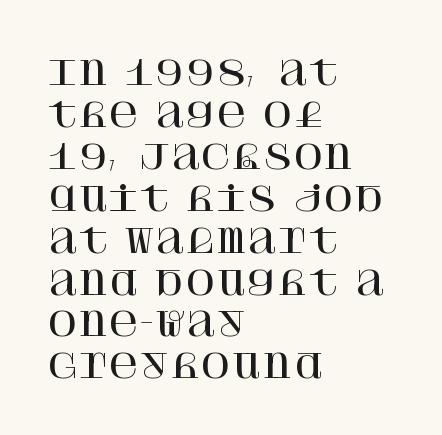
Is the block centered? No — it sits flush against the left margin. The space beneath each line is pristine and unruled. The passage shown has conventional tracking throughout. Ascenders rise straight up at ninety degrees. In terms of letterform style, serifs are clearly present.
